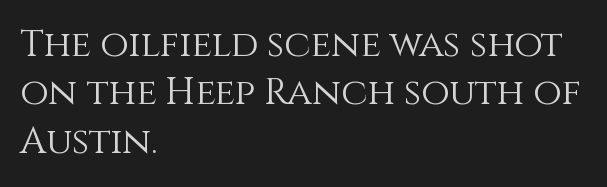
The lettering stays uniformly vertical, giving the passage a roman look. Weight: in the light-to-regular range. The gaps between neighbouring characters are ordinary and unremarkable. Students, observe: this is what conventionally led text looks like. The setting favours the left margin, as ordinary paragraphs usually do. The face used here is proportionally spaced, like ordinary book or web type.
